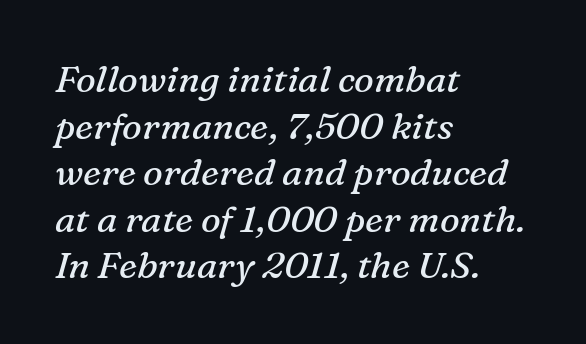
{"serif": "yes", "italic": "yes", "lean": "right", "slant_degrees": 16, "bold": "no", "weight": "regular", "width": "normal", "stroke_contrast": "medium", "x_height": "medium", "monospaced": "no", "underline": "no", "align": "left", "line_spacing": "normal", "line_spacing_ratio": 1.26, "letter_spacing": "normal", "letter_spacing_em": 0.0, "glyph_px": 37}
